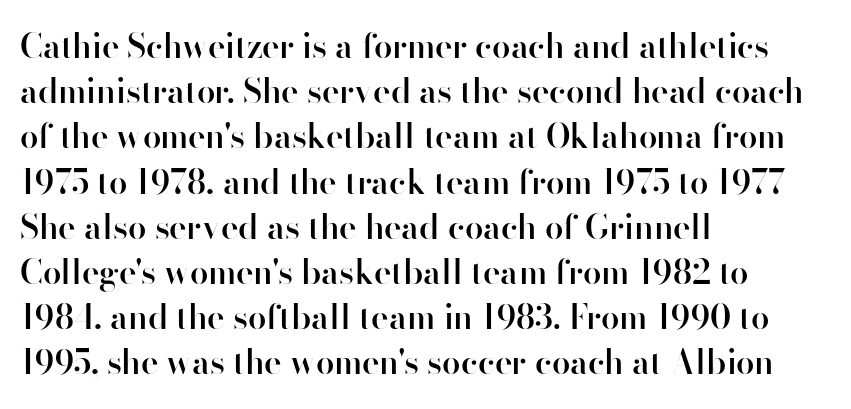
{"serif": "no", "italic": "no", "bold": "semi", "weight": "semibold", "width": "normal", "stroke_contrast": "high", "x_height": "small", "monospaced": "no", "underline": "no", "align": "left", "line_spacing": "normal", "line_spacing_ratio": 1.37, "letter_spacing": "normal", "letter_spacing_em": 0.0, "glyph_px": 33}
